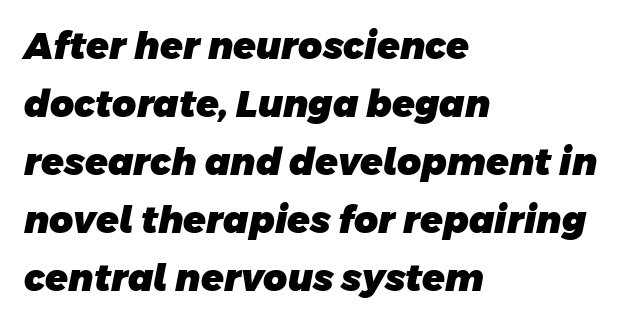
The glyphs are unaccompanied by any horizontal stroke below them. The type is set solid horizontally, with unmodified tracking. A typesetter would call this leading conventional body-copy spacing. Line beginnings align vertically; line endings do not.
